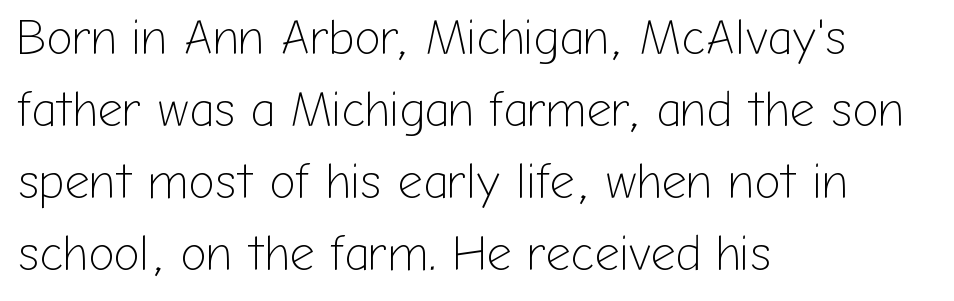
Stems here are at most as thick as an everyday book face. The face used here is proportionally spaced, like ordinary book or web type. Characters follow at the spacing the type designer built in. Alignment: flush left. Descender tails drop into unmarked territory. Unlike a traditional serif, this face leaves its strokes unadorned.
